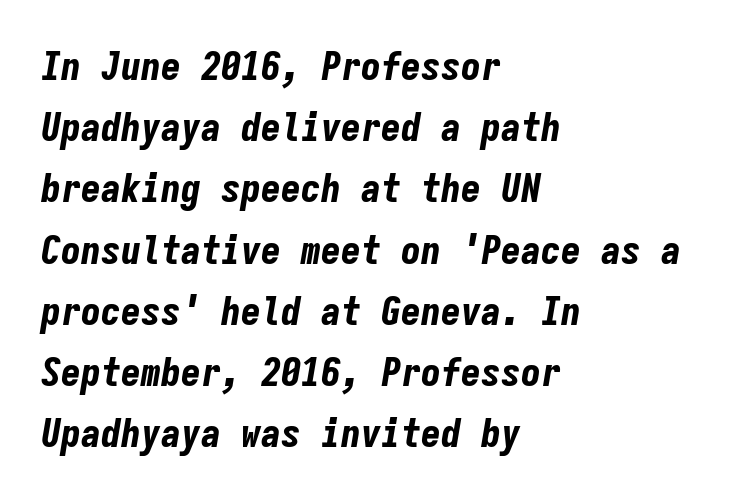
{"italic": "yes", "lean": "right", "slant_degrees": 9, "bold": "yes", "weight": "bold", "width": "condensed", "stroke_contrast": "low", "x_height": "medium", "monospaced": "yes", "underline": "no", "align": "left", "line_spacing": "normal", "line_spacing_ratio": 1.53, "letter_spacing": "normal", "letter_spacing_em": 0.0, "glyph_px": 40}
